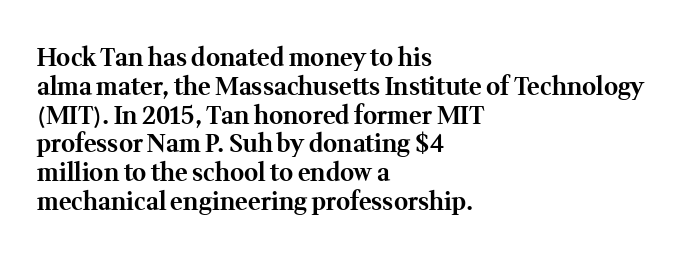
The image shows 24 px bold type, upright; set left-aligned, line spacing 1.2x, normal letter spacing, not underlined.
